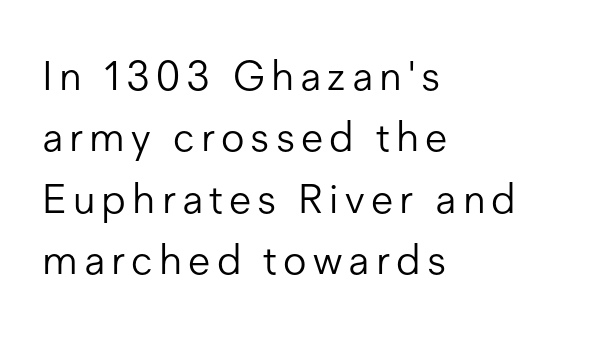
Bold? No — there's no thickening of the strokes. If you drew a line through each stem, it would be perfectly vertical. The rendering uses natural spacing where letterforms have individual widths. Normally led — the rows are evenly, conventionally spaced.
